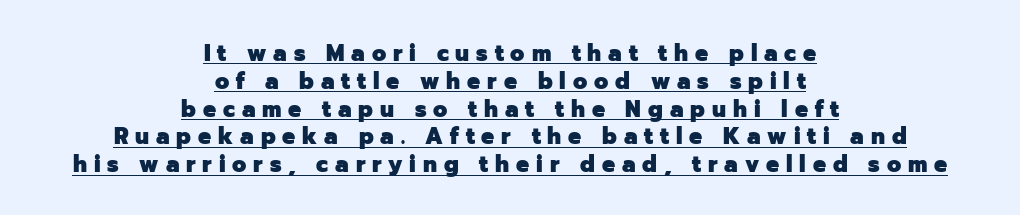
{"italic": "no", "bold": "yes", "underline": "yes", "align": "center", "line_spacing_ratio": 1.21, "letter_spacing": "wide", "letter_spacing_em": 0.3, "glyph_px": 23}
